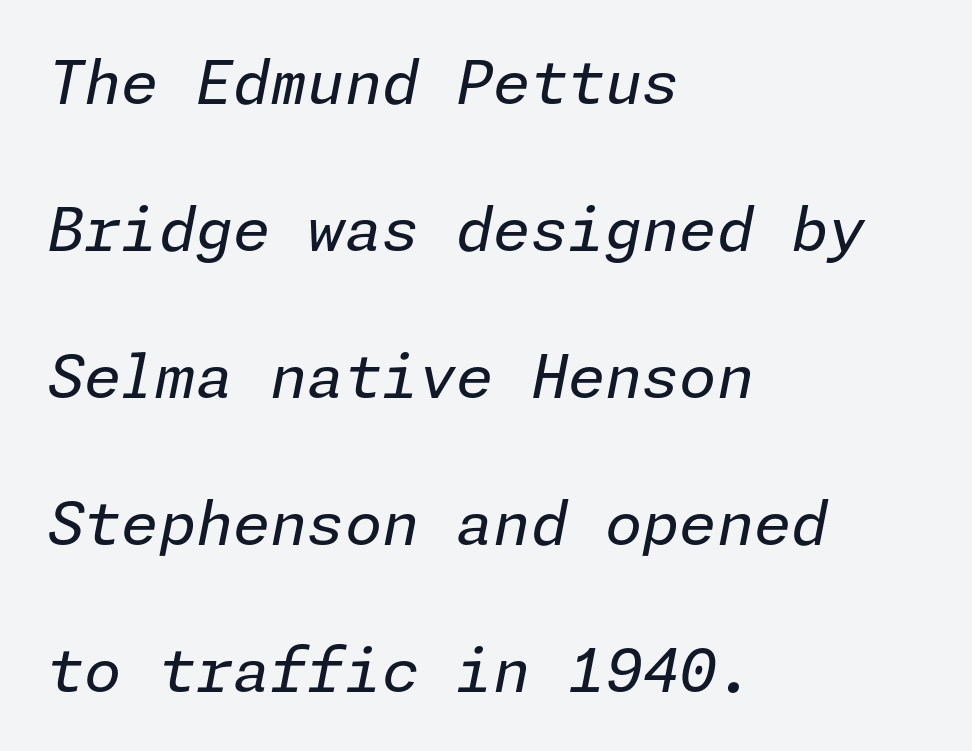
{"italic": "yes", "lean": "right", "slant_degrees": 11, "bold": "no", "weight": "regular", "width": "normal", "stroke_contrast": "low", "x_height": "medium", "underline": "no", "align": "left", "line_spacing": "loose", "line_spacing_ratio": 2.45, "letter_spacing": "normal", "letter_spacing_em": 0.0, "glyph_px": 60}
